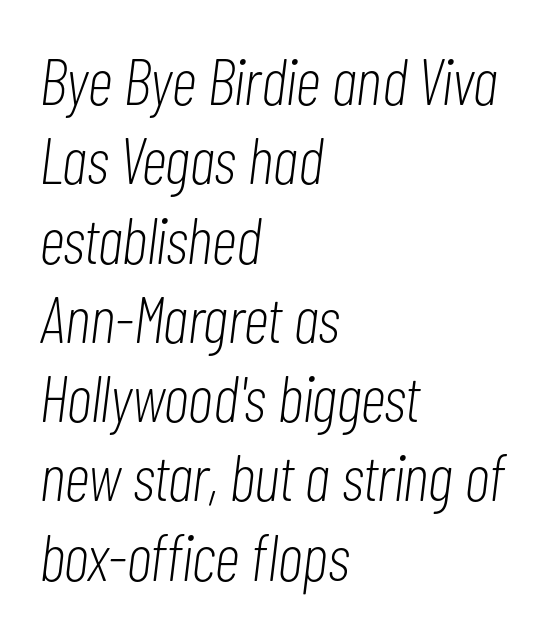
Q: Is the text bold? A: No.
Q: Is the text italic (slanted)? A: Yes, it leans right by about 7 degrees.
Q: Is the text underlined? A: No.
Q: How is the paragraph aligned? A: Left-aligned.
Q: Is the spacing between letters normal or unusually wide? A: Normal.
Q: Width (condensed, normal, or wide)? A: Condensed.
Q: Stroke contrast? A: Low.
Q: x-height? A: Medium.
Q: Monospaced? A: No.
